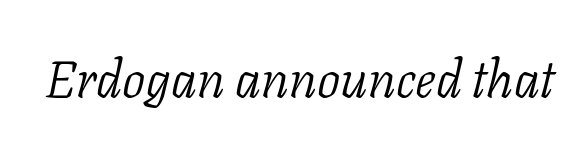
Rule under the text: the space is simply empty. When letters slant like this, we call the style italic. The typesetting does not lean heavy: it is not bold. The horizontal fit of the characters is conventional and even.
